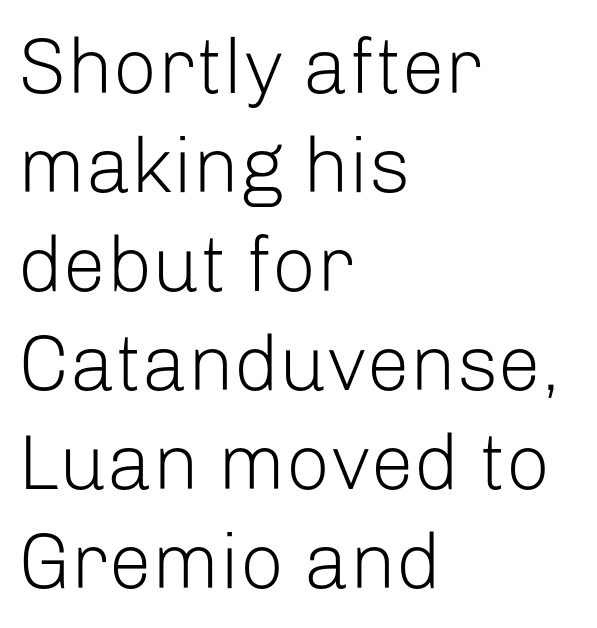
The typeface chosen for these lines omits serifs. The rendering anchors every line to the left-hand side. Beneath every word, the page is bare. No extra ink here — the face is not bold.
